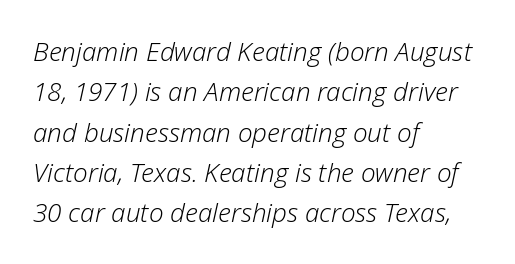
Notice how descenders clear the ascenders below comfortably — that's standard leading. Any mark beneath the type? The region is blank. Stroke mass is kept to a normal reading level or below. The axis of the letterforms is tilted away from vertical. Characters follow at the spacing the type designer built in.
